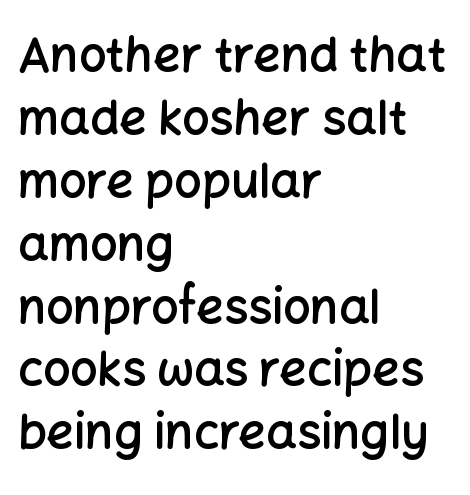
Q: Is the text bold? A: Semi-bold.
Q: Is the text italic (slanted)? A: No, it is upright.
Q: Is the typeface a serif or a sans-serif typeface? A: Sans-serif.
Q: Is the text underlined? A: No.
Q: How is the paragraph aligned? A: Left-aligned.
Q: Is the spacing between letters normal or unusually wide? A: Normal.
Q: Is the spacing between lines tight, normal or loose? A: Normal.
Q: Width (condensed, normal, or wide)? A: Normal.
Q: Stroke contrast? A: Low.
Q: x-height? A: Medium.
Q: Monospaced? A: No.
